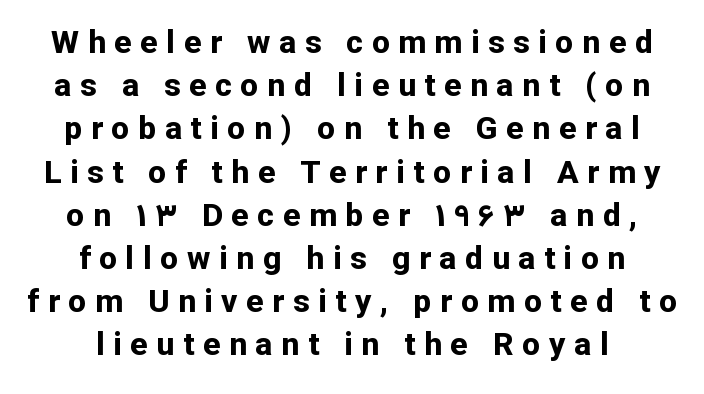
The image shows 32 px bold sans-serif type, upright; set centered, normal line spacing (1.35x), unusually wide letter spacing (+0.27 em), not underlined; low stroke contrast and a medium x-height.
